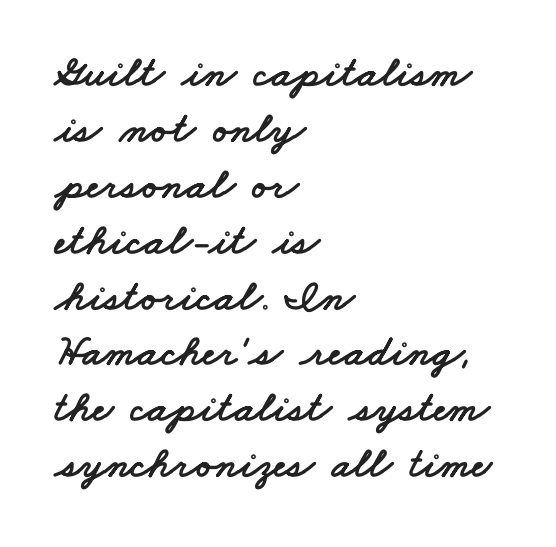
Line beginnings align vertically; line endings do not. Check the space under the baseline: it is left empty. This rendering employs a face without finishing strokes, i.e., a sans-serif. Here the designer chose a conventional face with non-uniform glyph widths. Quick note: interline space is typical. Compared with typical body copy, the letter spacing here is the same.
